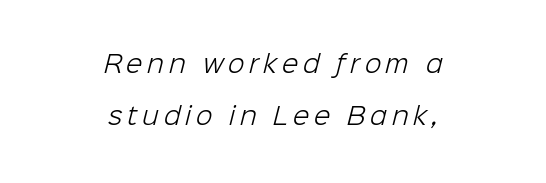
The lines are quadded center. Quick note: interline space is abundant. Weight: in the light-to-regular range. Nobody drew a line under any word here. There is plenty of visible air inserted between adjacent glyphs.
